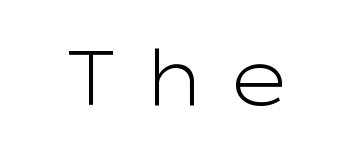
{"serif": "no", "italic": "no", "bold": "no", "weight": "light", "width": "wide", "stroke_contrast": "low", "x_height": "medium", "monospaced": "no", "underline": "no", "letter_spacing": "wide", "letter_spacing_em": 0.28, "glyph_px": 76}
